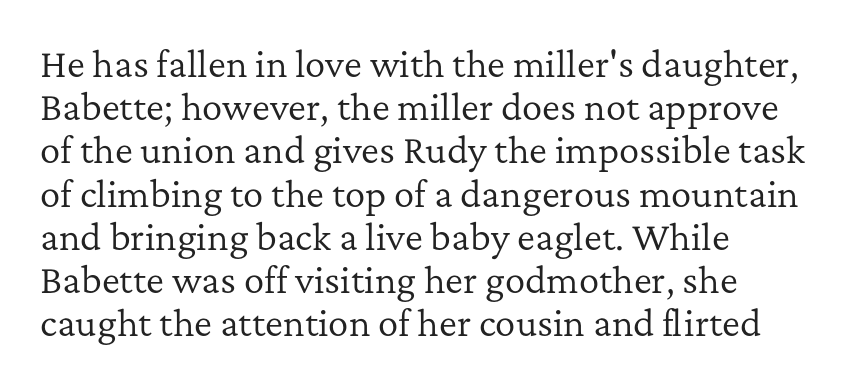
The image shows 34 px regular-weight serif type, upright; set left-aligned, normal line spacing (1.27x), normal letter spacing, not underlined; low stroke contrast and a medium x-height.
